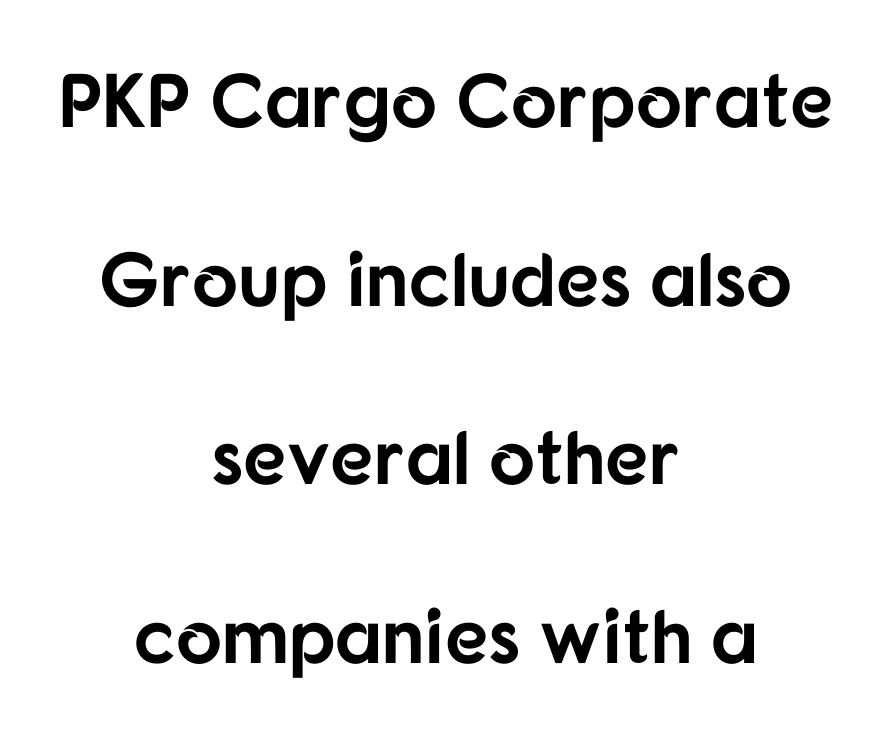
The rendering shows plain stroke endings on the letterforms — a sans-serif design. Reading down the block, each line starts at a different indent, mirrored at its end. Thick stems and heavy bowls — unmistakably bold. In terms of posture, this sample is upright.
